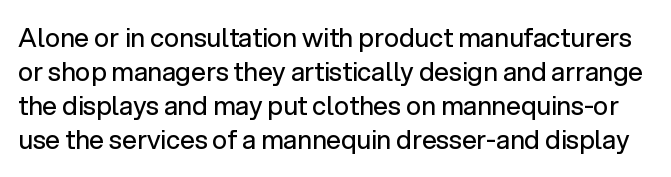
The image shows 26 px text type, upright; set normal line spacing (1.31x), normal letter spacing, not underlined.
